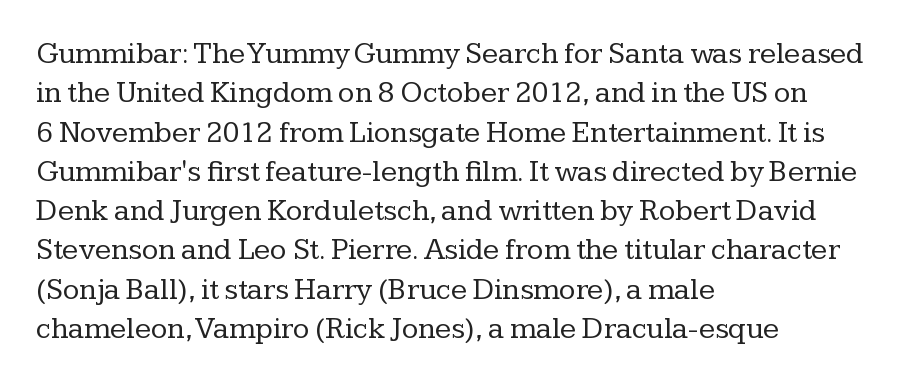
The image shows 30 px regular-weight serif type, upright; set left-aligned, normal line spacing (1.31x), normal letter spacing, not underlined; low stroke contrast and a medium x-height.
